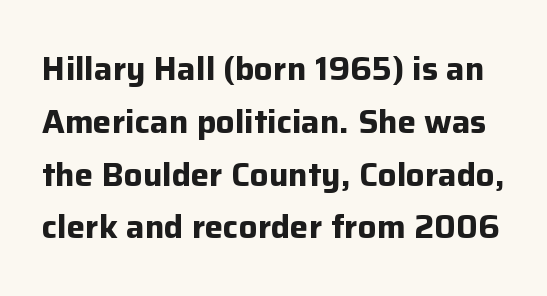
{"serif": "no", "italic": "no", "bold": "yes", "weight": "bold", "width": "normal", "stroke_contrast": "low", "x_height": "medium", "monospaced": "no", "underline": "no", "line_spacing": "normal", "line_spacing_ratio": 1.6, "letter_spacing": "normal", "letter_spacing_em": 0.0, "glyph_px": 33}
